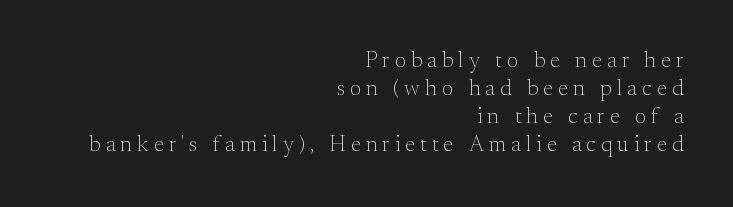
Q: Is the text bold? A: No.
Q: Is the text italic (slanted)? A: No, it is upright.
Q: Is the text underlined? A: No.
Q: How is the paragraph aligned? A: Right-aligned.
Q: Is the spacing between letters normal or unusually wide? A: Unusually wide.
Q: Is the spacing between lines tight, normal or loose? A: Normal.
